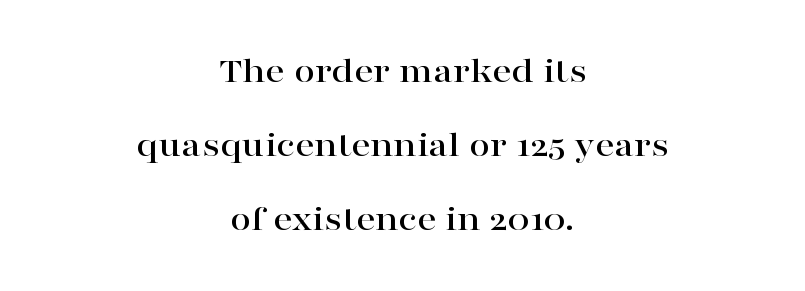
The image shows 38 px wide serif type, upright; set centered, loose line spacing (1.95x), normal letter spacing, not underlined; high stroke contrast and a medium x-height.
